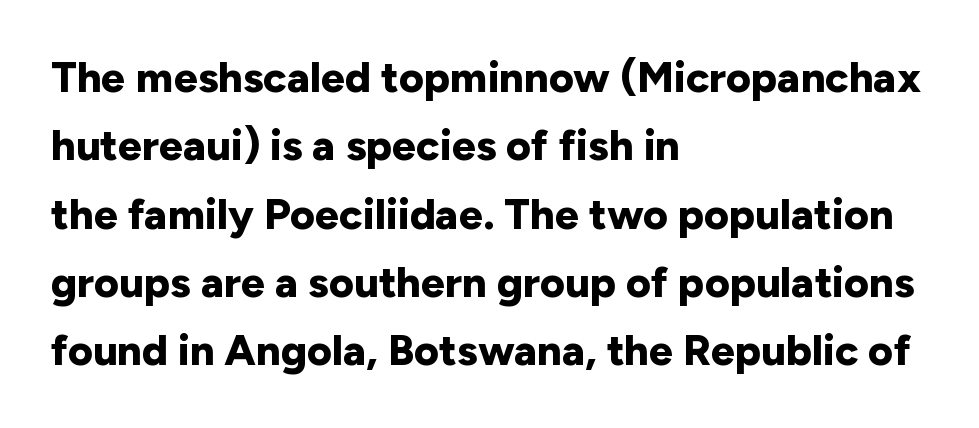
The image shows 43 px bold sans-serif type, upright; set left-aligned, normal line spacing (1.59x), normal letter spacing, not underlined; low stroke contrast and a medium x-height.
